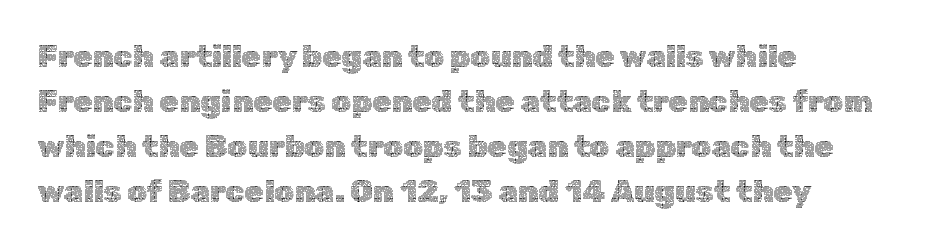
Caption: multi-line text, flush left, ragged right. Beneath every word, the page is bare. Vertical spacing — default. Tracking value appears to be zero — textbook default spacing.
